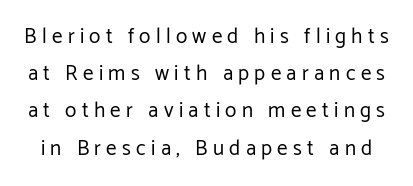
The image shows 21 px text type, upright; set line spacing 1.77x, unusually wide letter spacing (+0.25 em), not underlined.
